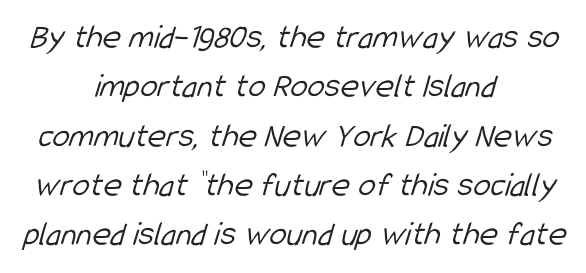
{"serif": "no", "bold": "no", "weight": "light", "width": "condensed", "stroke_contrast": "low", "x_height": "medium", "monospaced": "no", "underline": "no", "align": "center", "line_spacing": "normal", "line_spacing_ratio": 1.41, "letter_spacing": "normal", "letter_spacing_em": 0.0, "glyph_px": 35}
